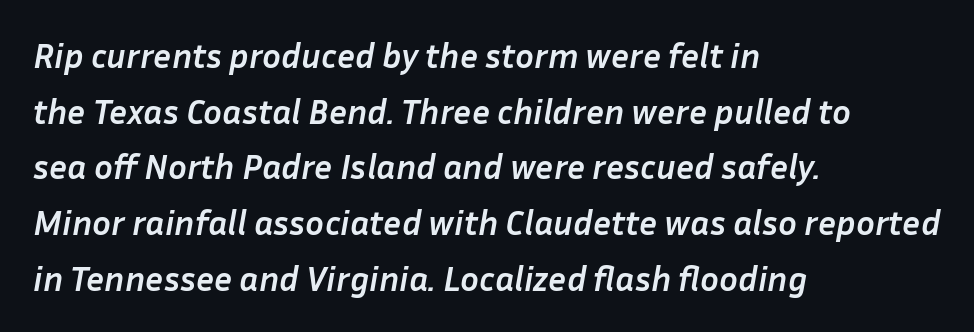
{"italic": "yes", "lean": "right", "slant_degrees": 10, "bold": "yes", "weight": "semibold", "width": "normal", "stroke_contrast": "low", "x_height": "medium", "monospaced": "no", "underline": "no", "align": "left", "line_spacing": "normal", "line_spacing_ratio": 1.59, "letter_spacing": "normal", "letter_spacing_em": 0.0, "glyph_px": 35}
